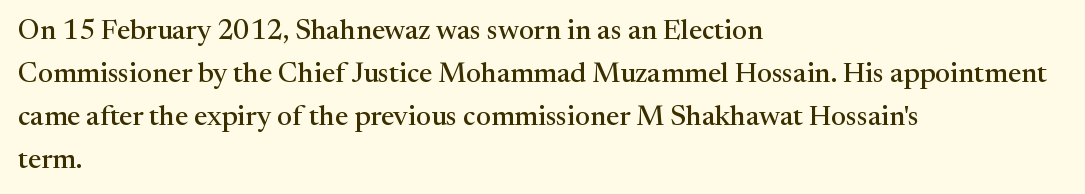
The image shows 28 px serif type, upright; set left-aligned, normal line spacing (1.53x), normal letter spacing, not underlined; medium stroke contrast and a medium x-height.
